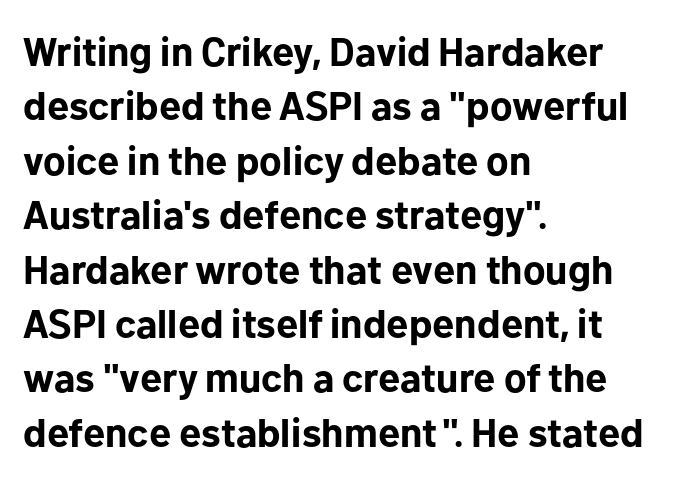
Q: Is the text bold? A: Yes.
Q: Is the text italic (slanted)? A: No, it is upright.
Q: Is the typeface a serif or a sans-serif typeface? A: Sans-serif.
Q: Is the text underlined? A: No.
Q: How is the paragraph aligned? A: Left-aligned.
Q: Is the spacing between letters normal or unusually wide? A: Normal.
Q: Is the spacing between lines tight, normal or loose? A: Normal.
Q: Width (condensed, normal, or wide)? A: Normal.
Q: Stroke contrast? A: Low.
Q: x-height? A: Medium.
Q: Monospaced? A: No.
